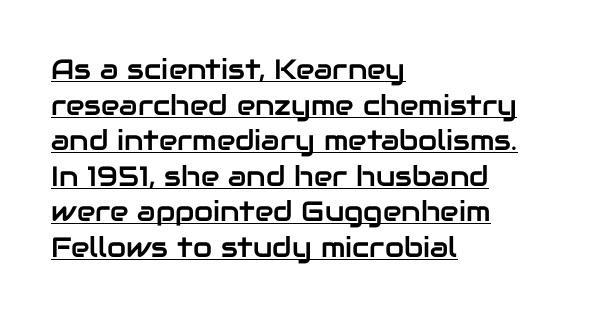
{"serif": "no", "italic": "no", "width": "normal", "stroke_contrast": "low", "x_height": "medium", "monospaced": "no", "underline": "yes", "align": "left", "line_spacing": "normal", "line_spacing_ratio": 1.27, "letter_spacing": "normal", "letter_spacing_em": 0.0, "glyph_px": 28}
